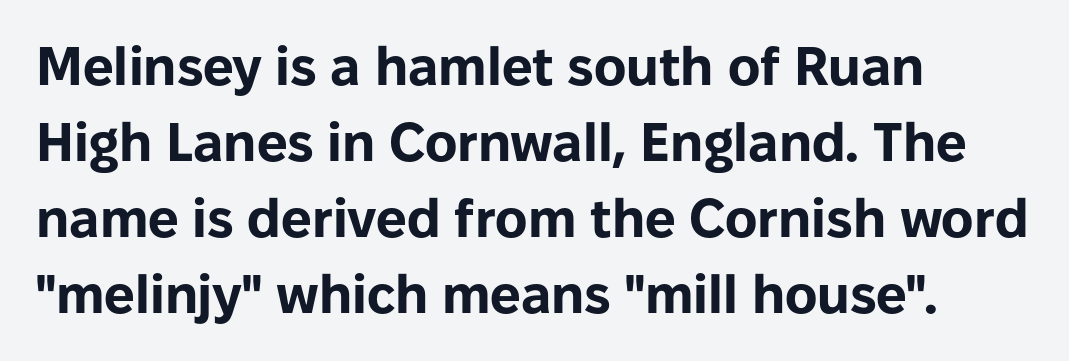
The image shows 54 px bold sans-serif type, upright; set left-aligned, normal line spacing (1.41x), normal letter spacing, not underlined; low stroke contrast and a medium x-height.
